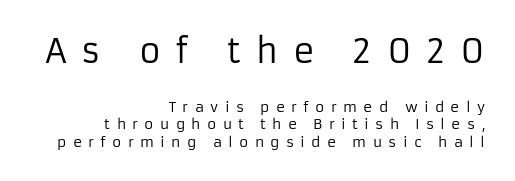
{"serif": "no", "italic": "no", "bold": "no", "weight": "regular", "width": "normal", "stroke_contrast": "low", "x_height": "medium", "monospaced": "no", "underline": "no", "align": "right", "line_spacing": "normal", "line_spacing_ratio": 1.25, "letter_spacing": "wide", "letter_spacing_em": 0.45, "larger_block": "first", "size_ratio": 2.36, "glyph_px": 33}
